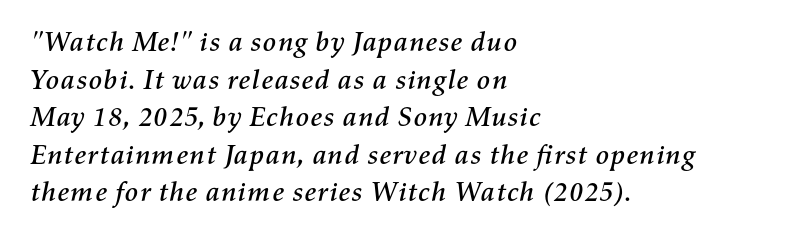
{"italic": "yes", "lean": "right", "slant_degrees": 11, "width": "normal", "stroke_contrast": "medium", "x_height": "medium", "monospaced": "no", "underline": "no", "align": "left", "line_spacing": "normal", "line_spacing_ratio": 1.34, "letter_spacing": "normal", "letter_spacing_em": 0.0, "glyph_px": 28}
